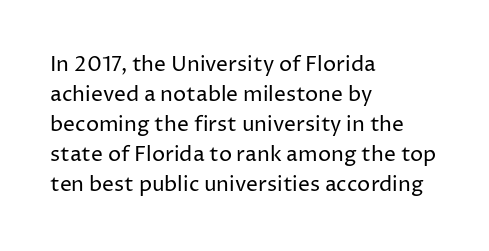
{"italic": "no", "bold": "no", "underline": "no", "align": "left", "line_spacing": "normal", "line_spacing_ratio": 1.43, "letter_spacing": "normal", "letter_spacing_em": 0.0, "glyph_px": 21}
